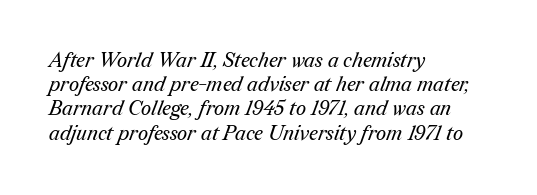
The strokes are not fattened; the text isn't bold. Default kerning and tracking; the words read as compact shapes. One-word summary of the alignment: left. Check under the words: just untouched page.
